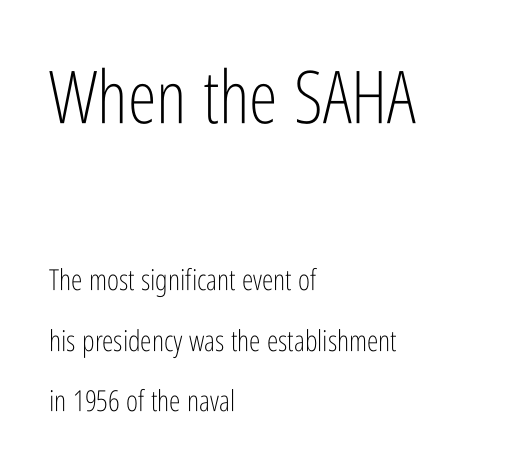
Posture: vertical. Is the letter spacing exaggerated? No — it looks like the ordinary default. The specimen omits any rule beneath the text block's lines. Weight: in the light-to-regular range.
